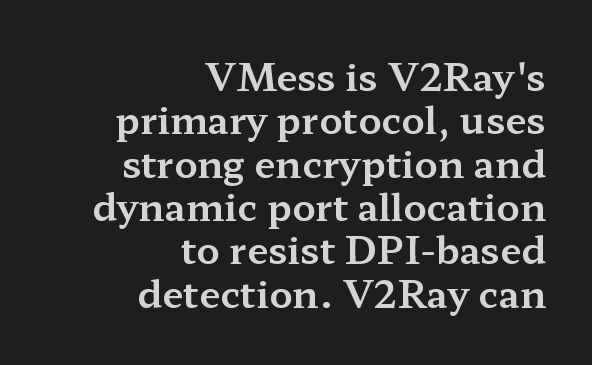
Q: Is the text italic (slanted)? A: No, it is upright.
Q: Is the typeface a serif or a sans-serif typeface? A: Serif.
Q: Is the text underlined? A: No.
Q: How is the paragraph aligned? A: Right-aligned.
Q: Is the spacing between letters normal or unusually wide? A: Normal.
Q: Is the spacing between lines tight, normal or loose? A: Tight.
Q: Width (condensed, normal, or wide)? A: Wide.
Q: Stroke contrast? A: Medium.
Q: x-height? A: Medium.
Q: Monospaced? A: No.
